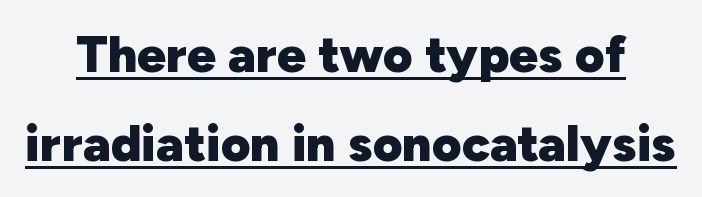
{"serif": "no", "italic": "no", "bold": "yes", "weight": "heavy", "width": "normal", "stroke_contrast": "low", "x_height": "medium", "monospaced": "no", "underline": "yes", "line_spacing_ratio": 1.74, "letter_spacing": "normal", "letter_spacing_em": 0.0, "glyph_px": 51}
